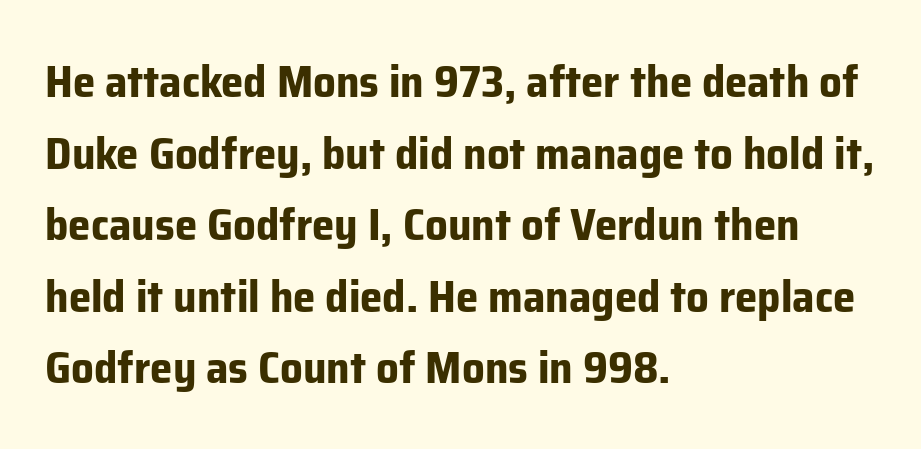
The image shows 45 px bold sans-serif type, upright; set left-aligned, normal line spacing (1.59x), normal letter spacing, not underlined; low stroke contrast and a medium x-height.
